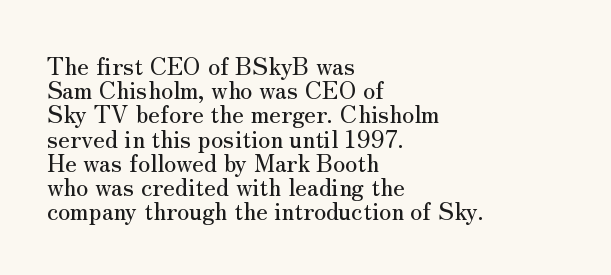
Q: Is the text italic (slanted)? A: No, it is upright.
Q: Is the text underlined? A: No.
Q: How is the paragraph aligned? A: Left-aligned.
Q: Is the spacing between letters normal or unusually wide? A: Normal.
Q: Is the spacing between lines tight, normal or loose? A: Tight.
